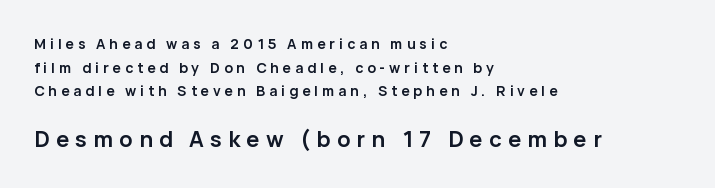
The image shows 22 px bold type, upright; set left-aligned, normal line spacing (1.69x), unusually wide letter spacing (+0.28 em), not underlined; the second (bottom) block is 1.57x larger.
